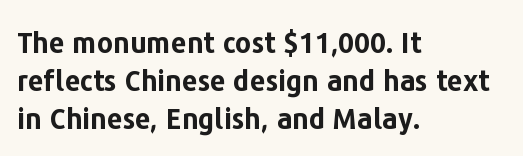
The image shows 28 px bold sans-serif type, upright; set left-aligned, normal line spacing (1.35x), normal letter spacing, not underlined; low stroke contrast and a medium x-height.
